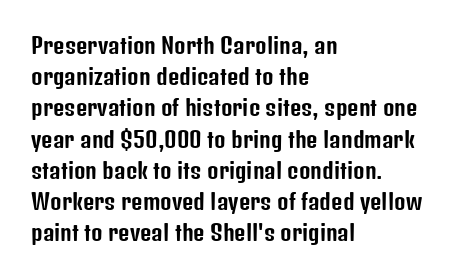
Nope, not italic — everything's standing straight. You could call the tracking neutral — neither tight nor loose. Descenders hang freely into open space. Vertical spacing — default. The compositor pushed each line to the left boundary.
